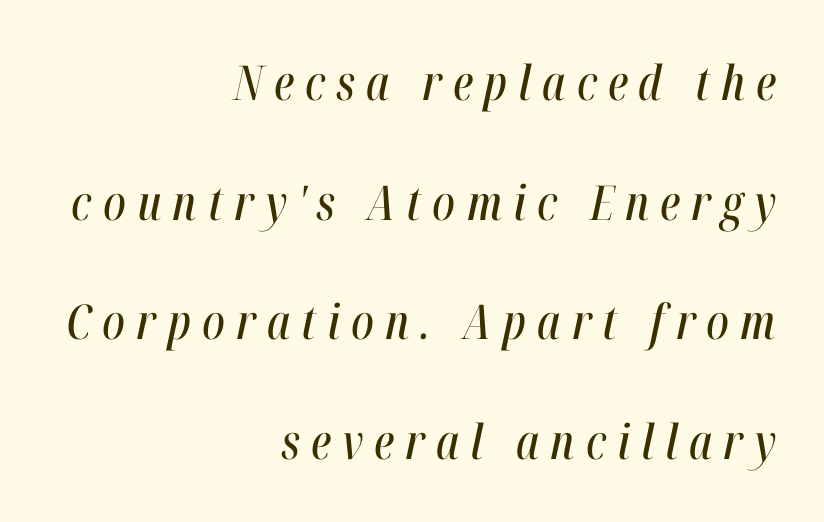
{"italic": "yes", "lean": "right", "slant_degrees": 12, "width": "condensed", "stroke_contrast": "high", "x_height": "medium", "monospaced": "no", "underline": "no", "align": "right", "line_spacing": "loose", "line_spacing_ratio": 2.49, "letter_spacing": "wide", "letter_spacing_em": 0.23, "glyph_px": 48}
